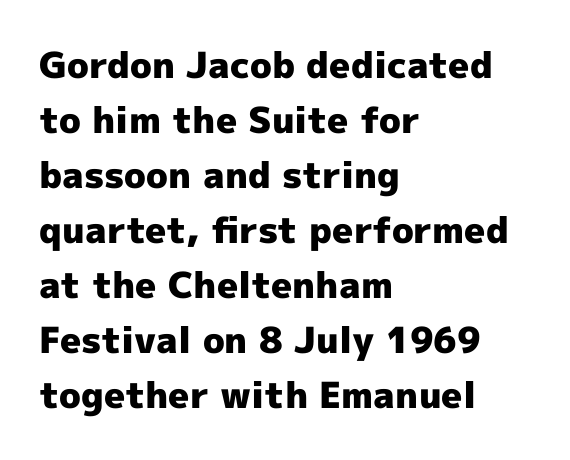
Q: Is the text bold? A: Yes.
Q: Is the text italic (slanted)? A: No, it is upright.
Q: Is the typeface a serif or a sans-serif typeface? A: Sans-serif.
Q: Is the text underlined? A: No.
Q: How is the paragraph aligned? A: Left-aligned.
Q: Is the spacing between letters normal or unusually wide? A: Normal.
Q: Is the spacing between lines tight, normal or loose? A: Normal.
Q: Width (condensed, normal, or wide)? A: Normal.
Q: x-height? A: Medium.
Q: Monospaced? A: No.
